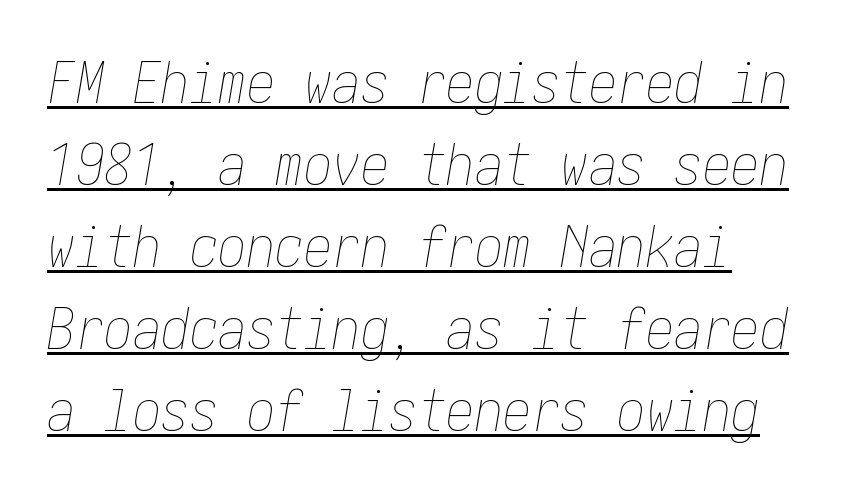
{"italic": "yes", "lean": "right", "slant_degrees": 10, "bold": "no", "weight": "thin", "width": "condensed", "stroke_contrast": "low", "x_height": "medium", "underline": "yes", "line_spacing": "normal", "line_spacing_ratio": 1.44, "letter_spacing": "normal", "letter_spacing_em": 0.0, "glyph_px": 57}
